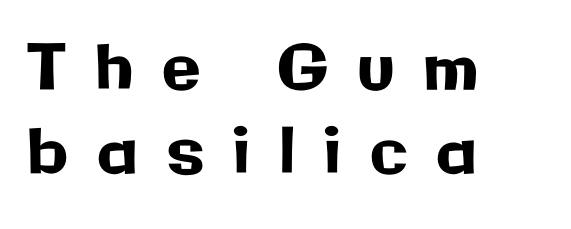
Q: Is the text italic (slanted)? A: No, it is upright.
Q: Is the typeface a serif or a sans-serif typeface? A: Sans-serif.
Q: Is the text underlined? A: No.
Q: How is the paragraph aligned? A: Left-aligned.
Q: Is the spacing between letters normal or unusually wide? A: Unusually wide.
Q: Is the spacing between lines tight, normal or loose? A: Normal.
Q: Width (condensed, normal, or wide)? A: Normal.
Q: Stroke contrast? A: Low.
Q: x-height? A: Medium.
Q: Monospaced? A: No.
